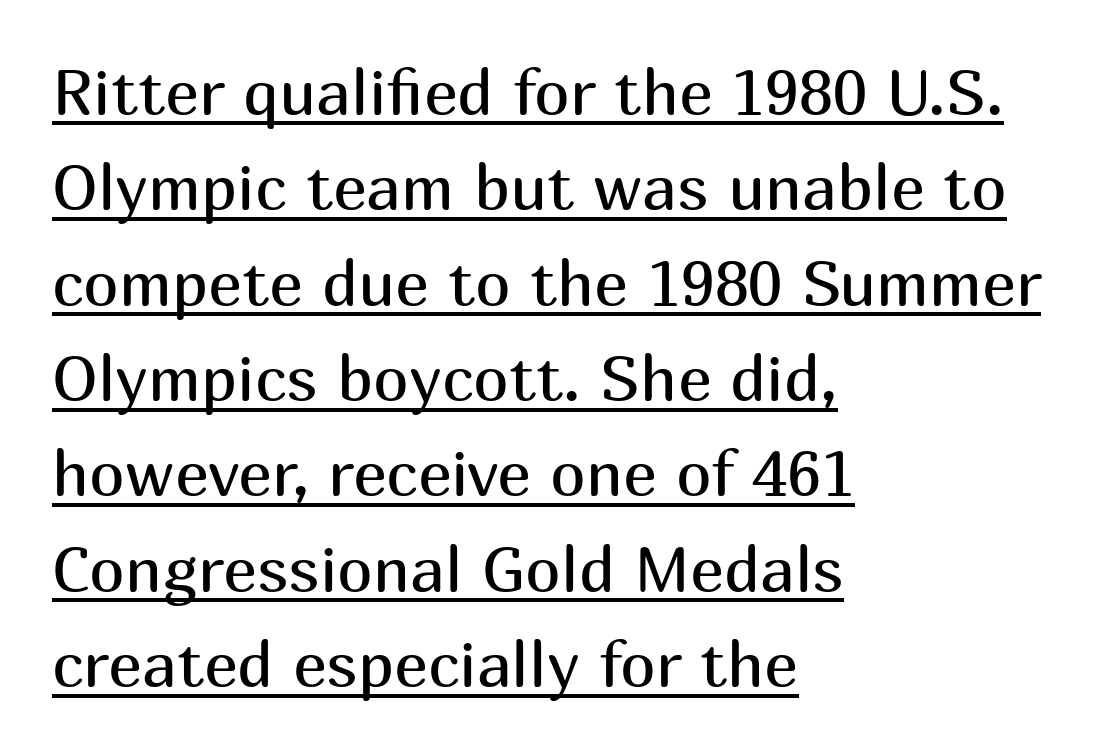
The image shows 64 px regular-weight sans-serif type, upright; set left-aligned, normal line spacing (1.49x), normal letter spacing, underlined; medium stroke contrast and a medium x-height.
